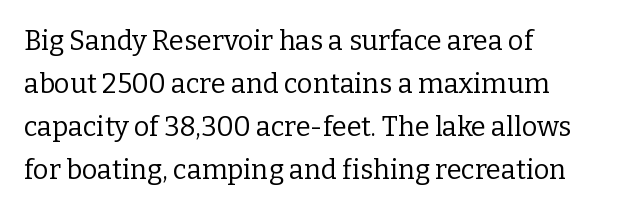
Q: Is the text bold? A: No.
Q: Is the text italic (slanted)? A: No, it is upright.
Q: Is the text underlined? A: No.
Q: How is the paragraph aligned? A: Left-aligned.
Q: Is the spacing between letters normal or unusually wide? A: Normal.
Q: Is the spacing between lines tight, normal or loose? A: Normal.
